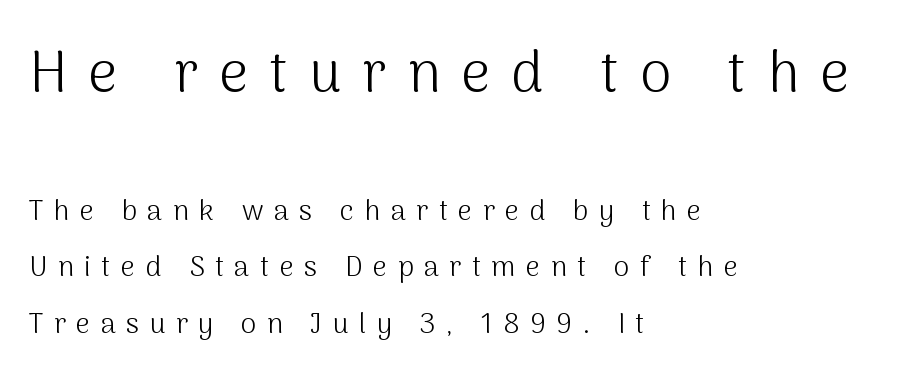
{"serif": "no", "italic": "no", "bold": "no", "weight": "light", "width": "normal", "stroke_contrast": "medium", "x_height": "medium", "monospaced": "no", "underline": "no", "align": "left", "line_spacing": "loose", "line_spacing_ratio": 2.01, "letter_spacing": "wide", "letter_spacing_em": 0.37, "larger_block": "first", "size_ratio": 2.04, "glyph_px": 57}
